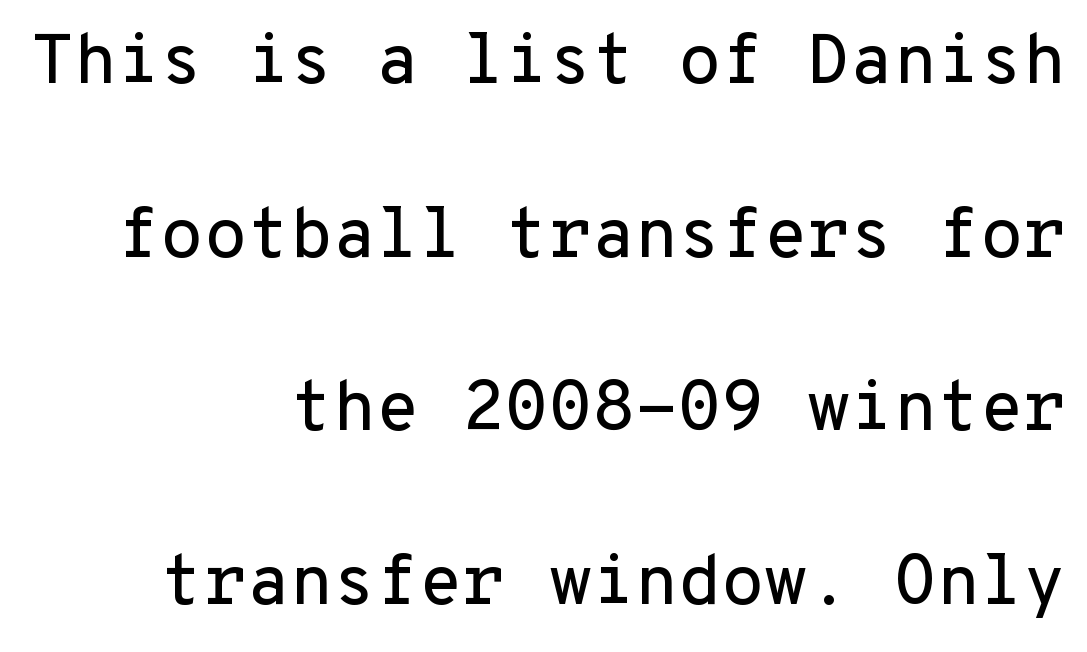
{"serif": "no", "italic": "no", "width": "normal", "stroke_contrast": "low", "x_height": "medium", "monospaced": "yes", "underline": "no", "align": "right", "line_spacing": "loose", "line_spacing_ratio": 2.48, "letter_spacing": "normal", "letter_spacing_em": 0.0, "glyph_px": 70}
